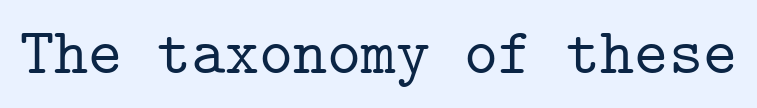
Q: Is the text italic (slanted)? A: No, it is upright.
Q: Is the typeface a serif or a sans-serif typeface? A: Serif.
Q: Is the text underlined? A: No.
Q: Is the spacing between letters normal or unusually wide? A: Normal.
Q: Width (condensed, normal, or wide)? A: Normal.
Q: Stroke contrast? A: Low.
Q: x-height? A: Medium.
Q: Monospaced? A: Yes.
